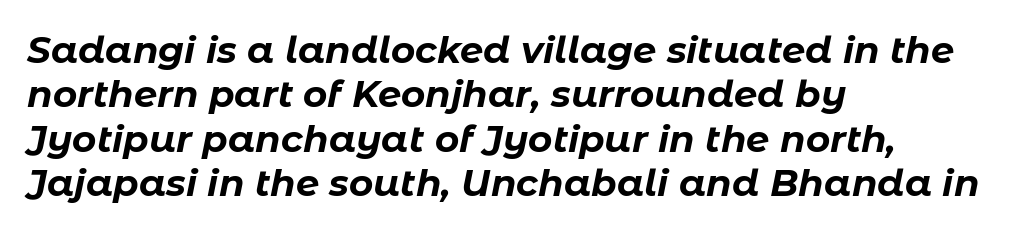
{"italic": "yes", "lean": "right", "slant_degrees": 11, "bold": "yes", "weight": "bold", "width": "normal", "stroke_contrast": "low", "x_height": "medium", "monospaced": "no", "underline": "no", "align": "left", "line_spacing_ratio": 1.2, "letter_spacing": "normal", "letter_spacing_em": 0.0, "glyph_px": 37}
